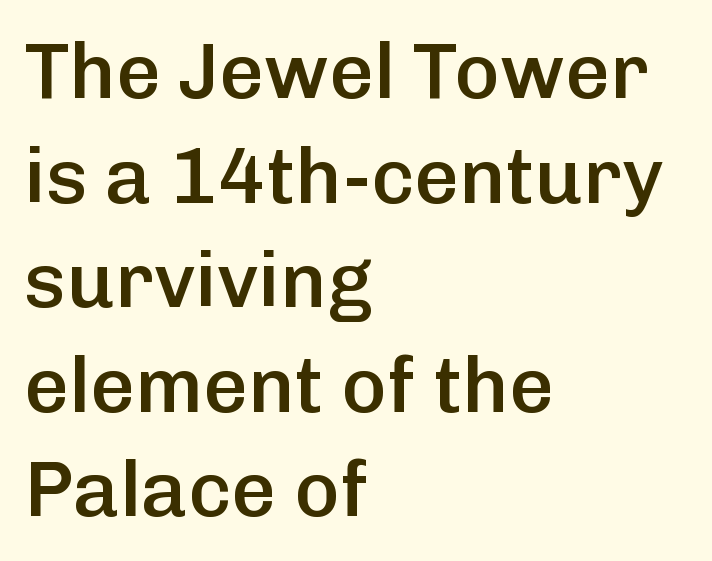
The image shows 78 px semibold sans-serif type, upright; set left-aligned, normal line spacing (1.34x), normal letter spacing, not underlined; low stroke contrast and a medium x-height.
